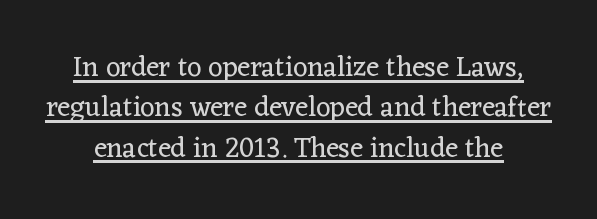
{"serif": "yes", "italic": "no", "bold": "no", "weight": "regular", "width": "normal", "stroke_contrast": "low", "x_height": "medium", "monospaced": "no", "underline": "yes", "line_spacing": "normal", "line_spacing_ratio": 1.44, "letter_spacing": "normal", "letter_spacing_em": 0.0, "glyph_px": 28}
